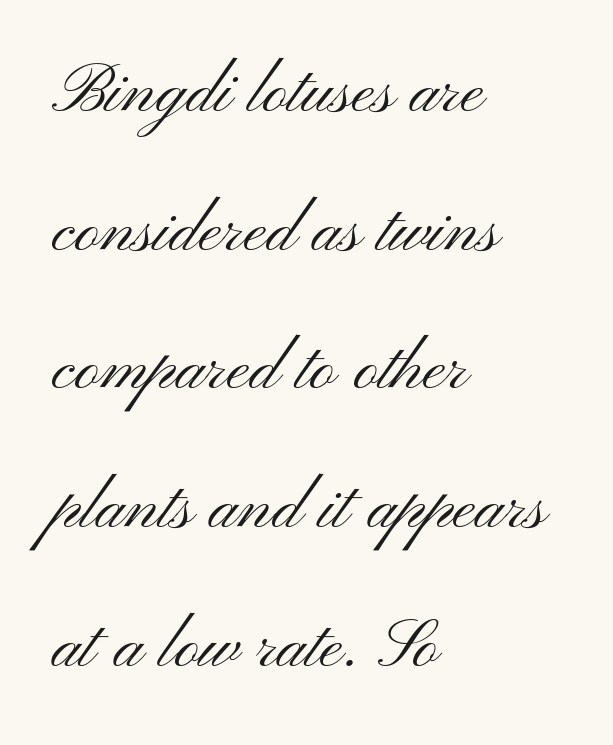
{"serif": "no", "bold": "no", "weight": "light", "width": "wide", "stroke_contrast": "medium", "x_height": "small", "monospaced": "no", "underline": "no", "align": "left", "line_spacing": "loose", "line_spacing_ratio": 2.04, "letter_spacing": "normal", "letter_spacing_em": 0.0, "glyph_px": 68}
